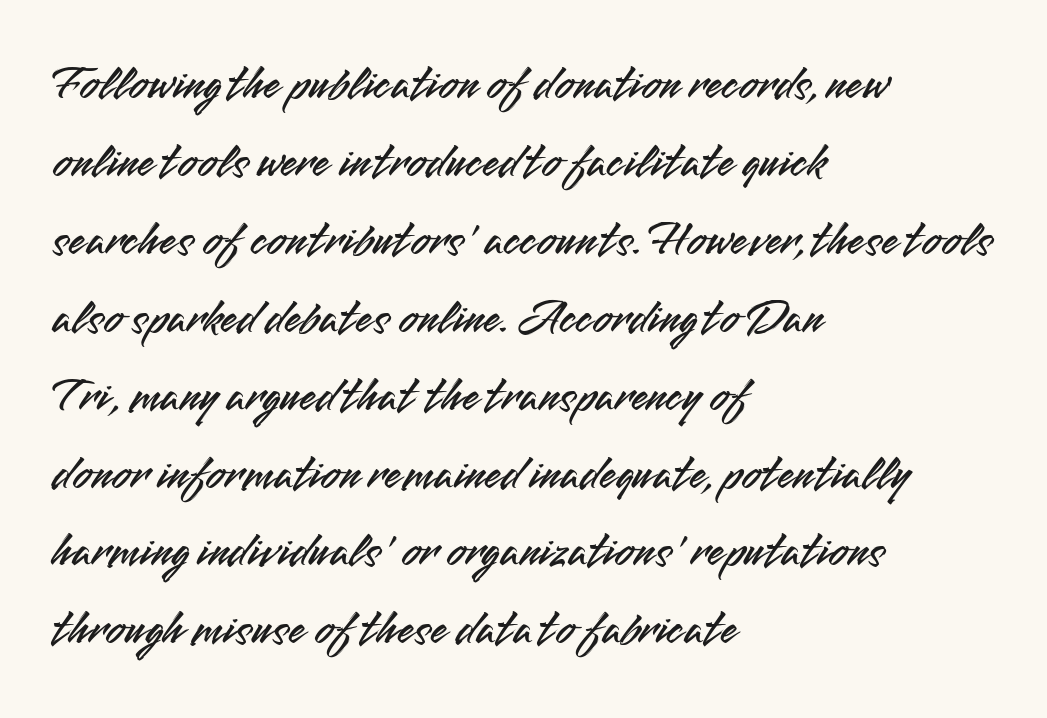
Q: Is the text italic (slanted)? A: Yes.
Q: Is the typeface a serif or a sans-serif typeface? A: Sans-serif.
Q: Is the text underlined? A: No.
Q: How is the paragraph aligned? A: Left-aligned.
Q: Is the spacing between letters normal or unusually wide? A: Normal.
Q: Is the spacing between lines tight, normal or loose? A: Normal.
Q: Width (condensed, normal, or wide)? A: Normal.
Q: Stroke contrast? A: Medium.
Q: x-height? A: Small.
Q: Monospaced? A: No.
